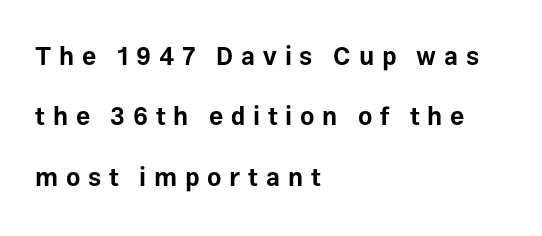
The type is letterspaced generously, with wide tracking. Line beginnings align vertically; line endings do not. These lines stand farther apart than default settings would place them. This sample uses an upright cut, with every glyph sitting square on the baseline.
